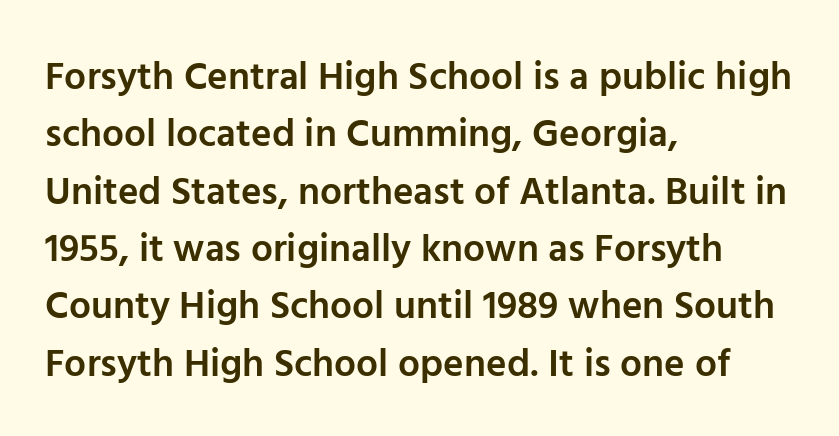
The font is running at a semibold setting, under full bold. The typesetter chose a ragged-right arrangement here. Bare-footed words on every line. The axis of the letterforms is exactly vertical.
